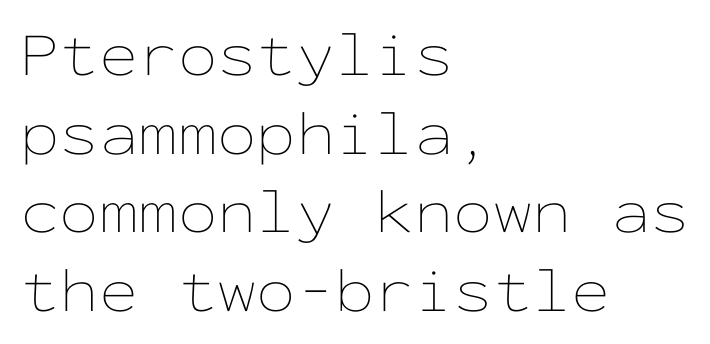
Standard letterfit; no display-style spreading of the glyphs. Each new line begins a customary step beneath the previous one. The typography opts for an upright posture over an oblique one. Do the characters align in a grid? Yes, the font is monospaced. Each stroke keeps to a modest, everyday thickness or less. A classic flush-left, rag-right setting is used for this passage.
